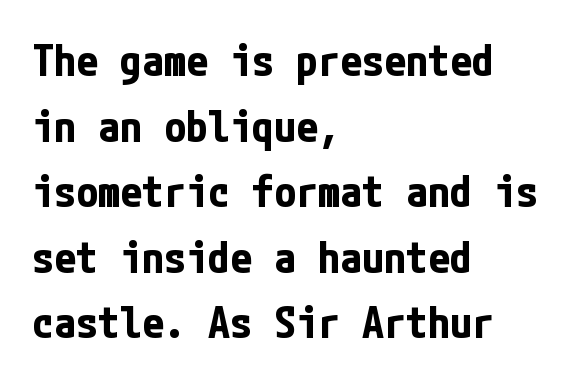
{"serif": "no", "italic": "no", "bold": "yes", "weight": "bold", "width": "condensed", "stroke_contrast": "low", "x_height": "medium", "underline": "no", "align": "left", "line_spacing": "normal", "line_spacing_ratio": 1.49, "letter_spacing": "normal", "letter_spacing_em": 0.0, "glyph_px": 44}
